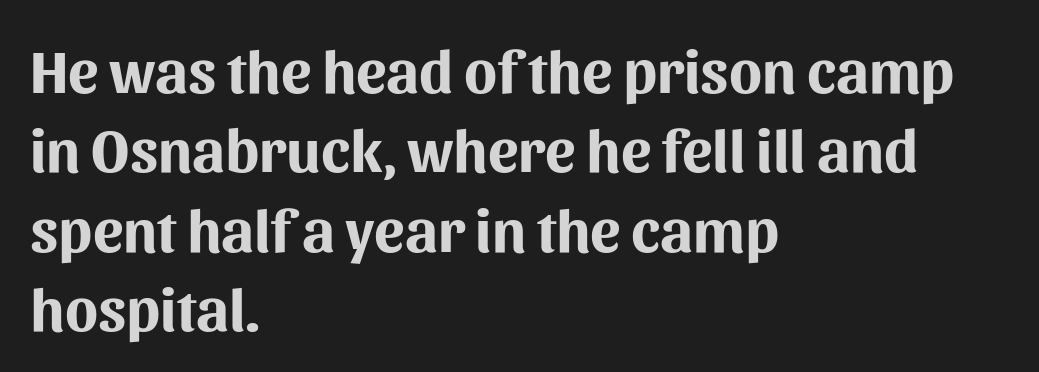
The image shows 61 px bold sans-serif type, upright; set left-aligned, normal line spacing (1.3x), normal letter spacing, not underlined; medium stroke contrast and a medium x-height.
